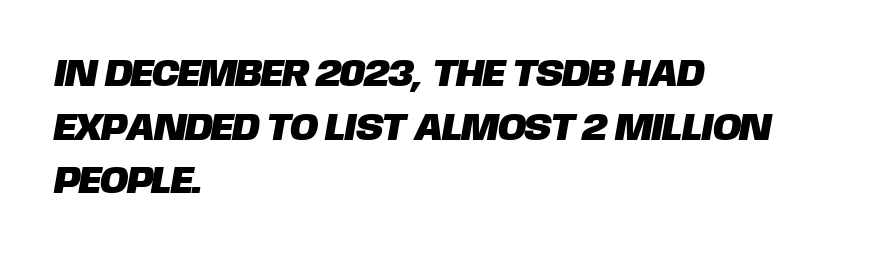
{"serif": "no", "width": "normal", "stroke_contrast": "low", "x_height": "large", "monospaced": "no", "underline": "no", "align": "left", "line_spacing": "normal", "line_spacing_ratio": 1.41, "letter_spacing": "normal", "letter_spacing_em": 0.0, "glyph_px": 38}
